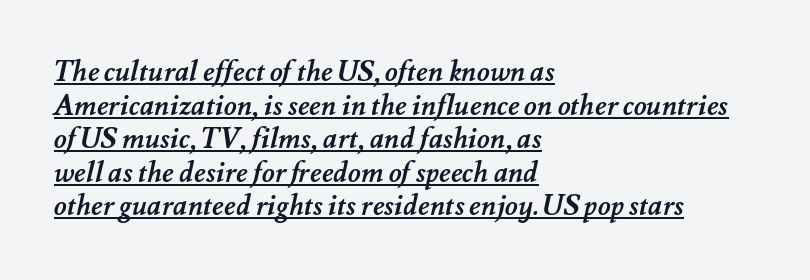
Letter spacing: default. Has an underline been added? It has. Think of a printed novel: that variable character pitch is what you see here. These lines carry a lot of weight — the face is fully bold. This rendering uses left alignment, leaving the right contour irregular.
